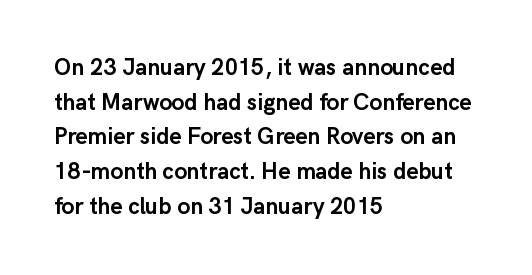
Every stem runs plumb, perpendicular to the baseline. The typesetting leans heavy: a genuine bold. Anything drawn beneath the words? Only blank space. The paragraph shown leans on its left margin. In terms of letterspacing, this is plain default setting. The space between consecutive lines is moderate.
